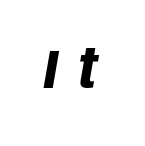
The image shows 54 px bold, condensed type, italic (leaning right); set unusually wide letter spacing (+0.39 em), not underlined; low stroke contrast and a large x-height.
